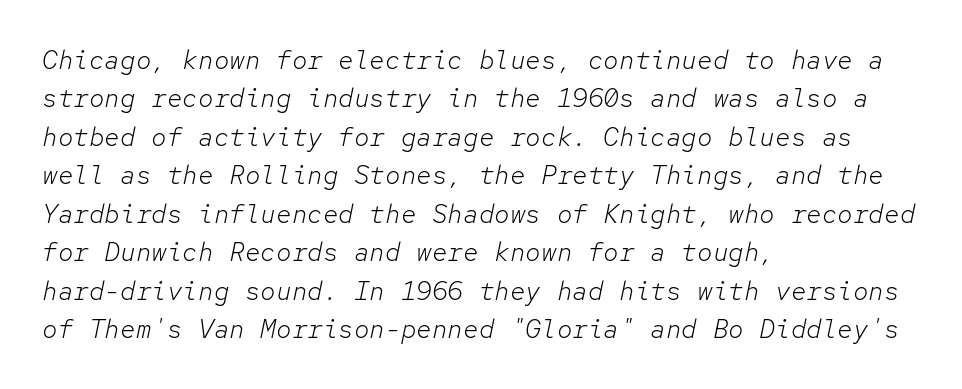
Q: Is the text bold? A: No.
Q: Is the text italic (slanted)? A: Yes, it leans right by about 12 degrees.
Q: Is the text underlined? A: No.
Q: How is the paragraph aligned? A: Left-aligned.
Q: Is the spacing between letters normal or unusually wide? A: Normal.
Q: Is the spacing between lines tight, normal or loose? A: Normal.
